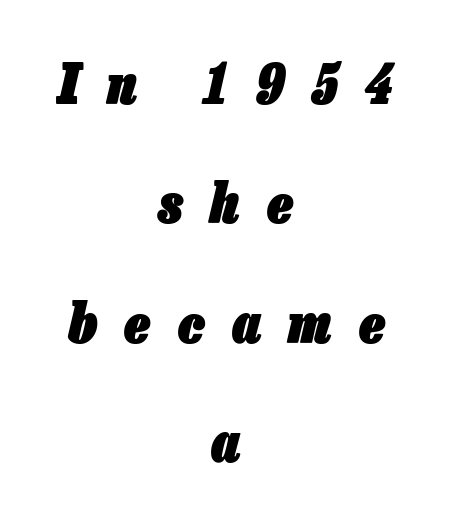
{"italic": "yes", "lean": "right", "slant_degrees": 13, "bold": "yes", "weight": "heavy", "width": "condensed", "stroke_contrast": "low", "x_height": "medium", "monospaced": "no", "underline": "no", "align": "center", "line_spacing": "loose", "line_spacing_ratio": 2.13, "letter_spacing": "wide", "letter_spacing_em": 0.49, "glyph_px": 56}
